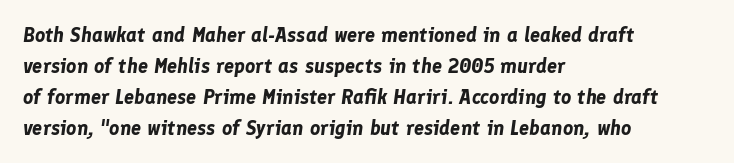
The image shows 20 px bold type, italic (leaning right); set left-aligned, normal line spacing (1.55x), normal letter spacing, not underlined.
